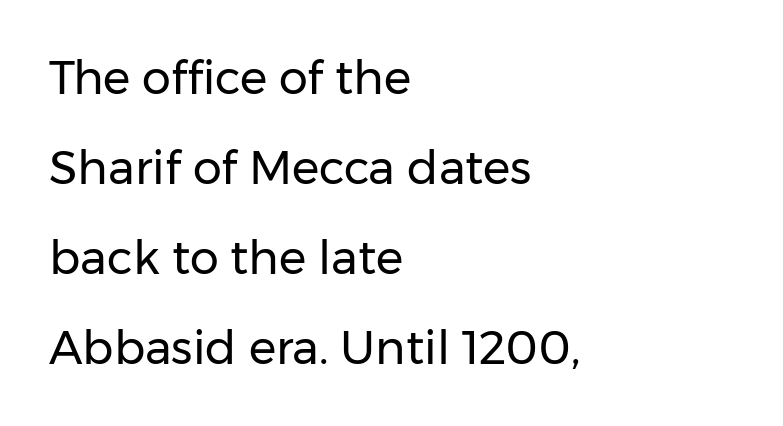
{"serif": "no", "italic": "no", "bold": "no", "weight": "regular", "width": "normal", "stroke_contrast": "low", "x_height": "medium", "monospaced": "no", "underline": "no", "align": "left", "line_spacing": "loose", "line_spacing_ratio": 1.96, "letter_spacing": "normal", "letter_spacing_em": 0.0, "glyph_px": 46}
